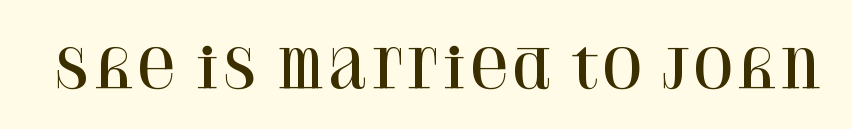
Italic? Not at all — the glyphs are vertical. These lines are rendered in a variable-pitch font. Spacing between characters is what you'd get straight out of the box. Only glyphs here, with clear space below each row. The font family rendered here belongs to the serif group.
